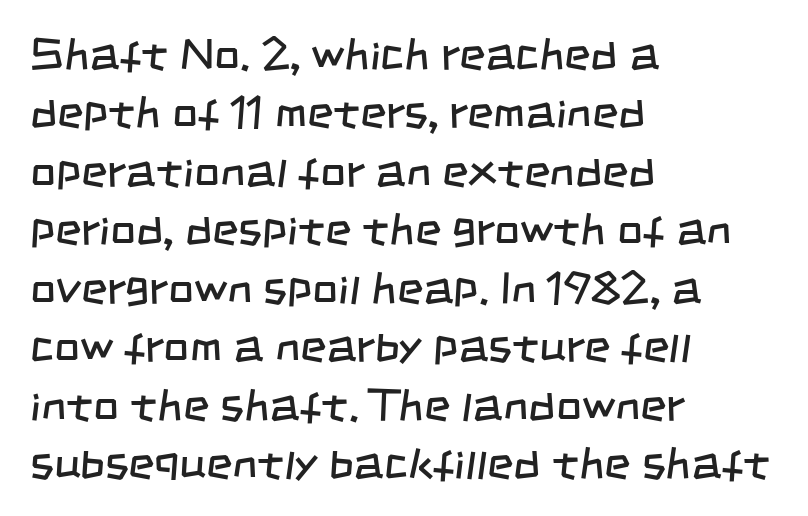
{"serif": "no", "bold": "no", "weight": "regular", "width": "condensed", "stroke_contrast": "low", "x_height": "large", "monospaced": "no", "underline": "no", "align": "left", "line_spacing": "normal", "line_spacing_ratio": 1.3, "letter_spacing": "normal", "letter_spacing_em": 0.0, "glyph_px": 45}
